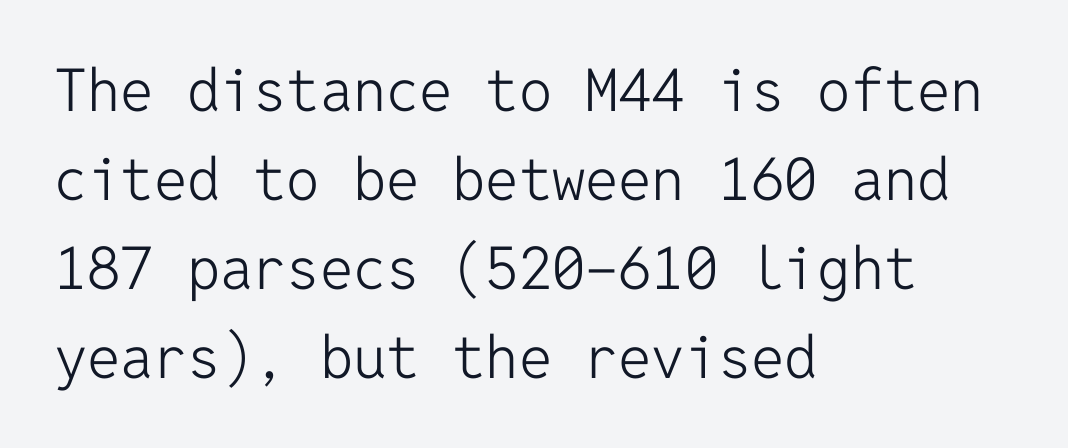
{"serif": "no", "italic": "no", "bold": "no", "weight": "light", "width": "normal", "stroke_contrast": "low", "x_height": "medium", "monospaced": "yes", "underline": "no", "align": "left", "line_spacing": "normal", "line_spacing_ratio": 1.51, "letter_spacing": "normal", "letter_spacing_em": 0.0, "glyph_px": 59}
